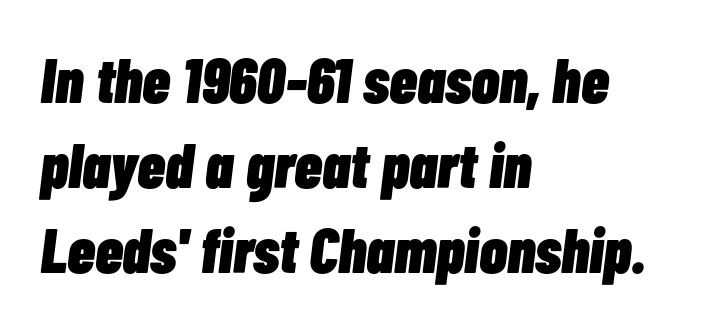
The ragged edge is on the right, which tells us the setting is flush left. The passage shown leans; its letterforms are oblique. Notice how thick the strokes are: this is what a full bold looks like. Spacing verdict: proportional, widths tailored to each character. How would I describe the line gaps? Plain and ordinary.
